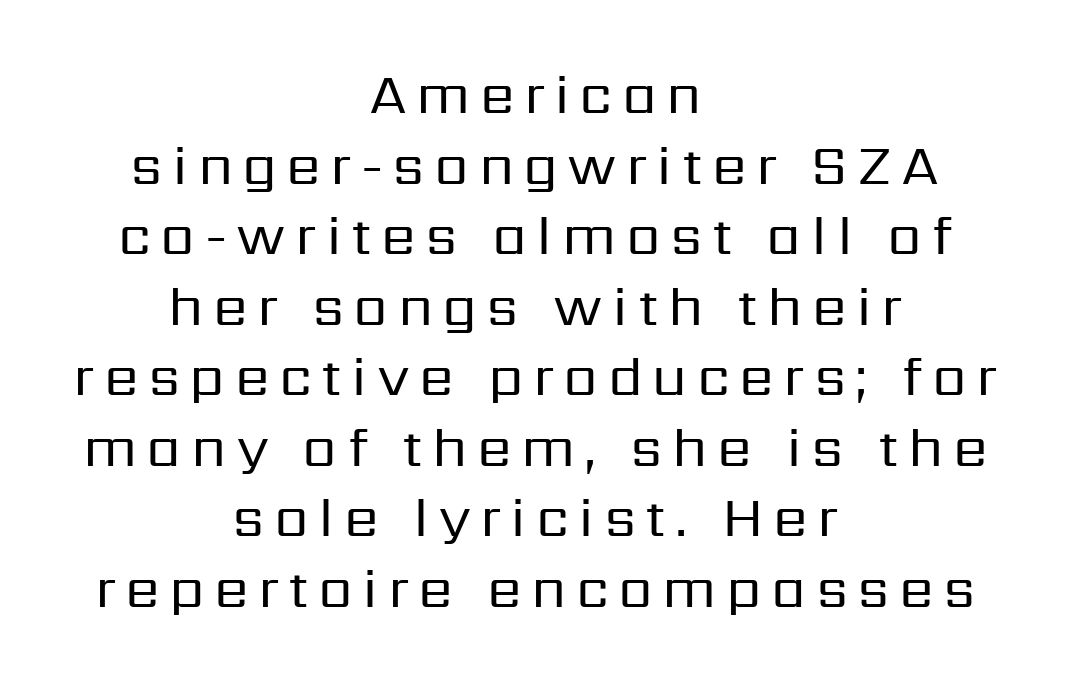
Notice how the stems are strictly vertical — no italics here. The baseline area is clear. Caption: face not bold, strokes unweighted. The rendering uses natural spacing where letterforms have individual widths. The type family on display is of the sans-serif kind.
